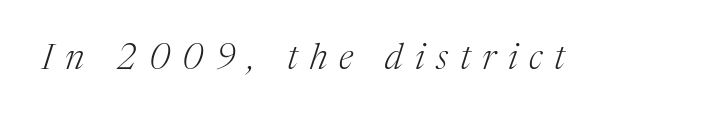
{"serif": "yes", "italic": "yes", "lean": "right", "slant_degrees": 17, "bold": "no", "weight": "light", "width": "normal", "stroke_contrast": "medium", "x_height": "medium", "monospaced": "no", "underline": "no", "letter_spacing": "wide", "letter_spacing_em": 0.33, "glyph_px": 36}
